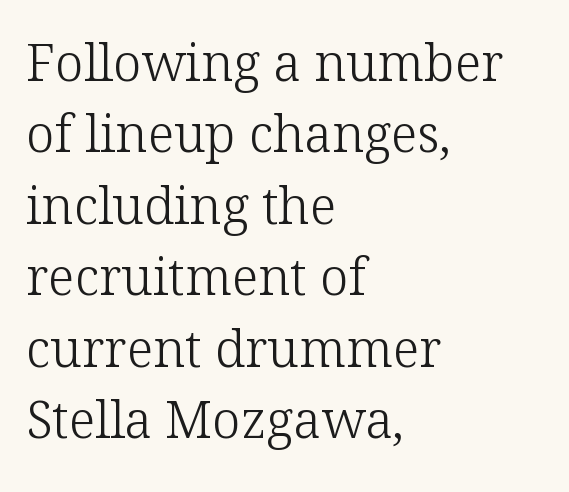
{"serif": "yes", "italic": "no", "bold": "no", "weight": "light", "width": "normal", "stroke_contrast": "low", "x_height": "medium", "monospaced": "no", "underline": "no", "align": "left", "line_spacing": "normal", "line_spacing_ratio": 1.4, "letter_spacing": "normal", "letter_spacing_em": 0.0, "glyph_px": 51}
